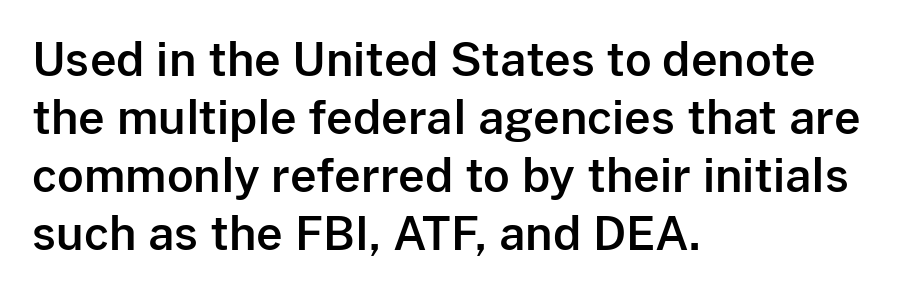
The image shows 46 px sans-serif type, upright; set left-aligned, normal line spacing (1.26x), normal letter spacing, not underlined; low stroke contrast and a medium x-height.
